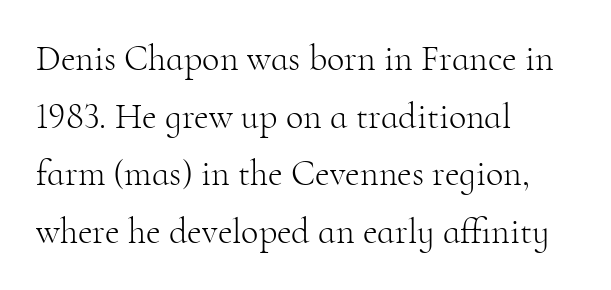
Short and long lines alike share a common starting point at left. Is there much room between lines? A standard amount, neither cramped nor airy. Do the characters align in a grid? No, the font is proportional. The zone under the glyphs is completely vacant. Is the stroke heavy? The answer is a plain regular-or-lighter. A roman cut, with each character standing at attention.
